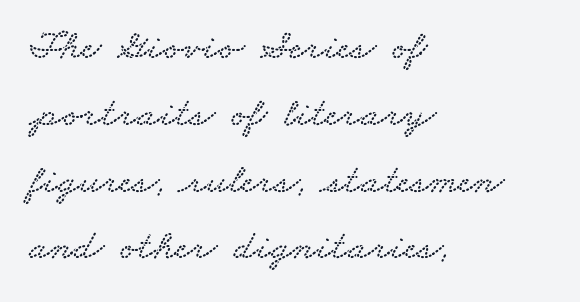
The face used here is proportionally spaced, like ordinary book or web type. Look at the tracking — it's just the regular setting, nothing added. The paragraph shown leans on its left margin. A clean baseline with only descenders dipping below it. Is there much room between lines? A standard amount, neither cramped nor airy.
